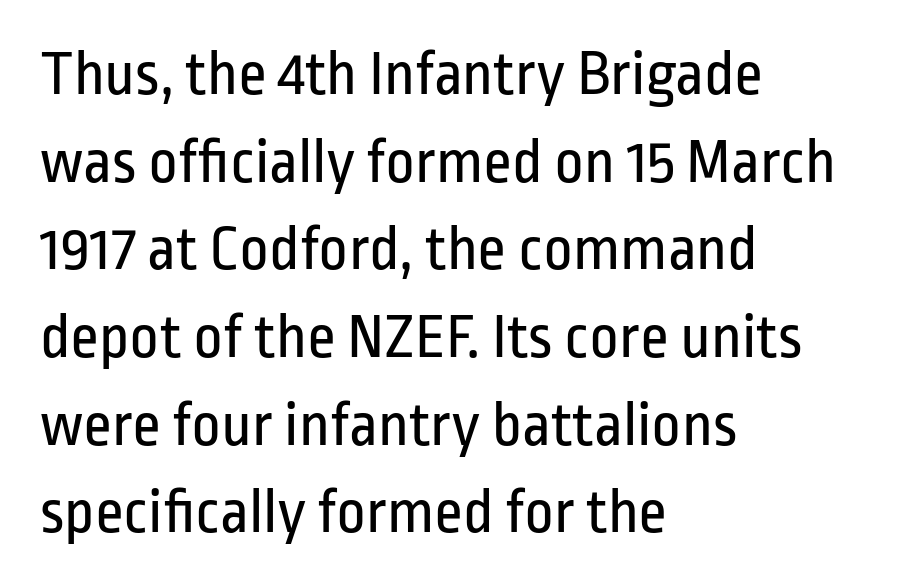
The image shows 64 px regular-weight, condensed sans-serif type, upright; set left-aligned, normal line spacing (1.37x), normal letter spacing, not underlined; low stroke contrast and a medium x-height.
